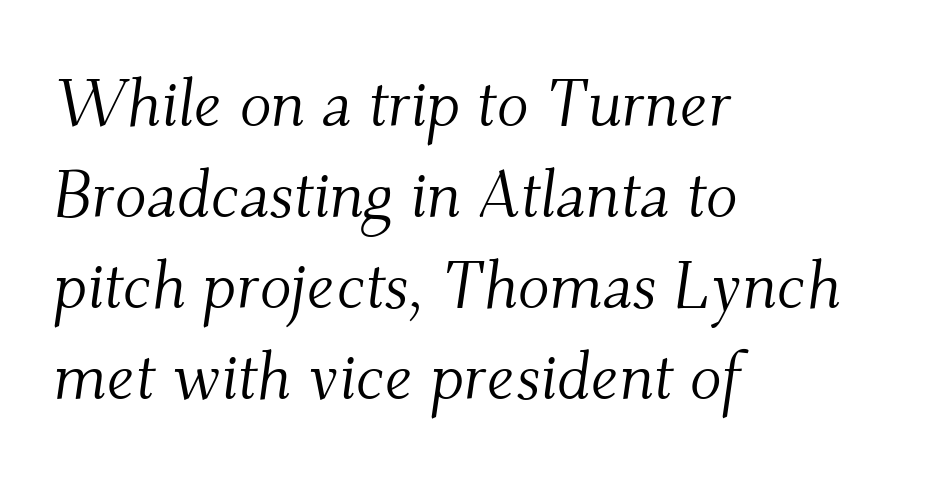
The image shows 66 px light serif type, italic (leaning right); set left-aligned, normal line spacing (1.38x), normal letter spacing, not underlined; medium stroke contrast and a small x-height.
